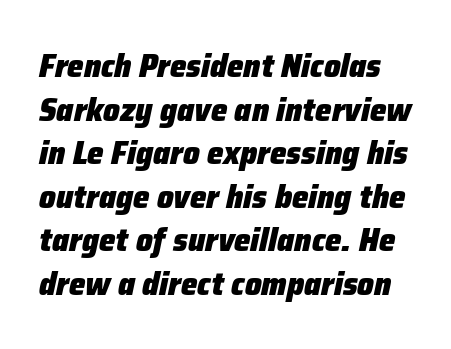
The image shows 33 px heavy type, italic (leaning right); set normal line spacing (1.32x), normal letter spacing, not underlined; low stroke contrast and a medium x-height.
